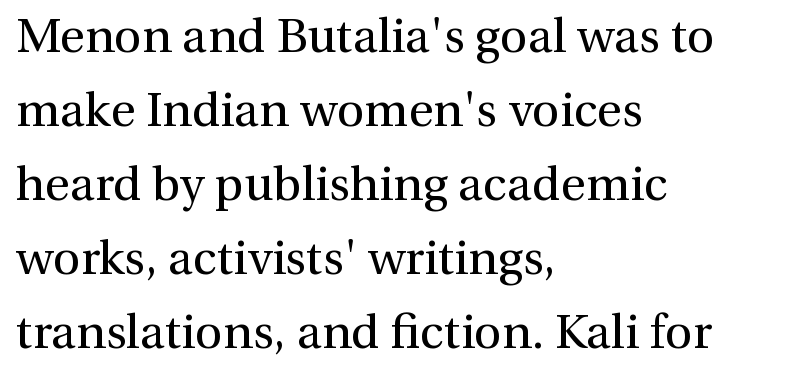
Every row of glyphs begins at an identical x-position on the left. To sum up the face: it has serifs. If you measured baseline to baseline, you'd find a middling distance. Bare-footed words on every line.
